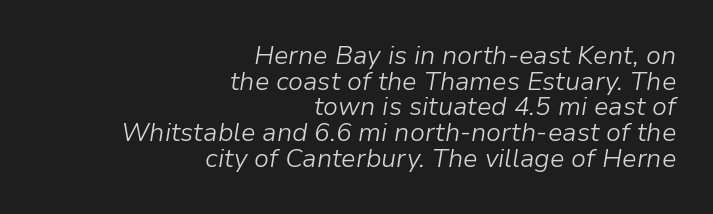
{"italic": "yes", "lean": "right", "slant_degrees": 9, "bold": "no", "underline": "no", "align": "right", "line_spacing": "tight", "line_spacing_ratio": 0.99, "letter_spacing": "normal", "letter_spacing_em": 0.0, "glyph_px": 26}
